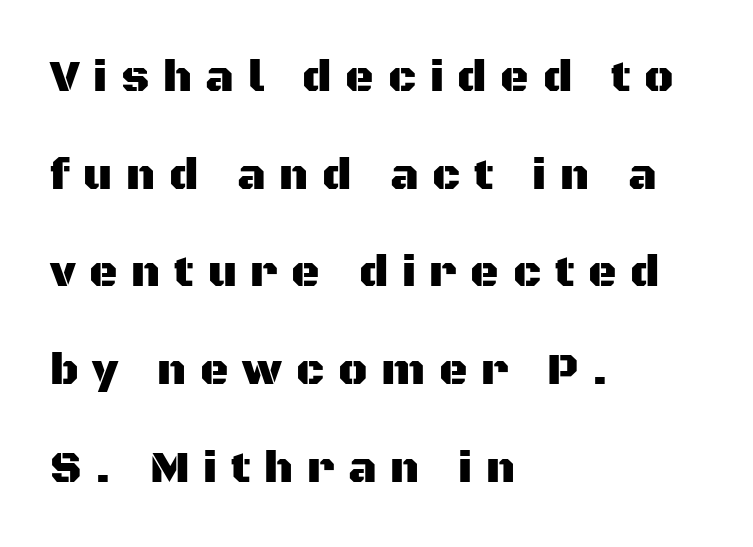
The image shows 44 px sans-serif type, upright; set left-aligned, loose line spacing (2.22x), unusually wide letter spacing (+0.31 em), not underlined; medium stroke contrast and a large x-height.
